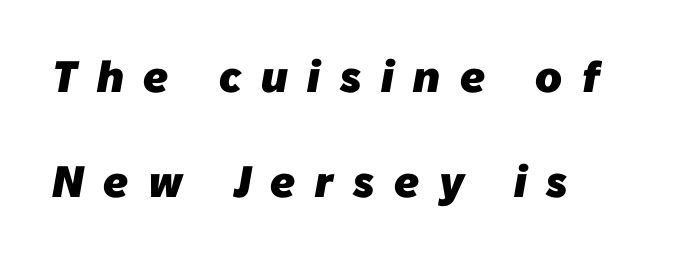
{"serif": "no", "bold": "yes", "weight": "heavy", "width": "normal", "stroke_contrast": "low", "x_height": "medium", "monospaced": "no", "underline": "no", "align": "left", "line_spacing": "loose", "line_spacing_ratio": 2.38, "letter_spacing": "wide", "letter_spacing_em": 0.45, "glyph_px": 44}
